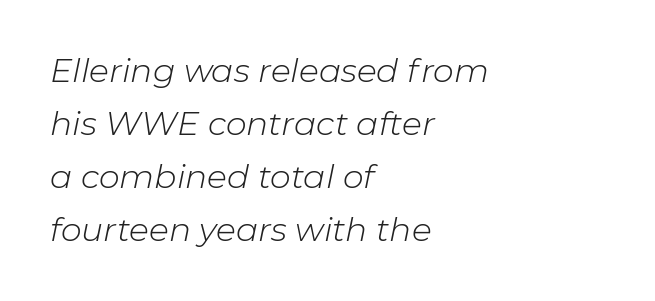
In terms of leading, this rendering sits right in the middle. Clear beneath every line of the passage. Do the characters align in a grid? No, the font is proportional. Slanted lettering throughout. Heaviness? Minimal to ordinary, like unemphasized prose. Reading down the block, your eye returns to a fixed left position each line.
